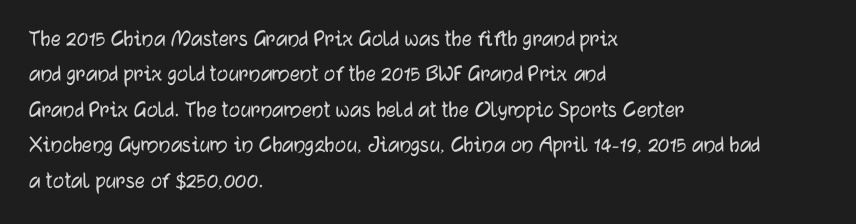
Q: Is the text italic (slanted)? A: No, it is upright.
Q: Is the text underlined? A: No.
Q: How is the paragraph aligned? A: Left-aligned.
Q: Is the spacing between letters normal or unusually wide? A: Normal.
Q: Is the spacing between lines tight, normal or loose? A: Normal.
